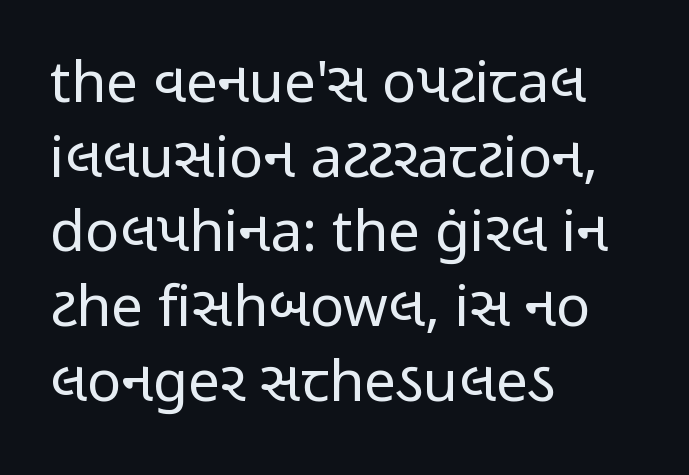
The image shows 57 px regular-weight, condensed sans-serif type, upright; set left-aligned, normal line spacing (1.31x), normal letter spacing, not underlined; low stroke contrast and a medium x-height.
